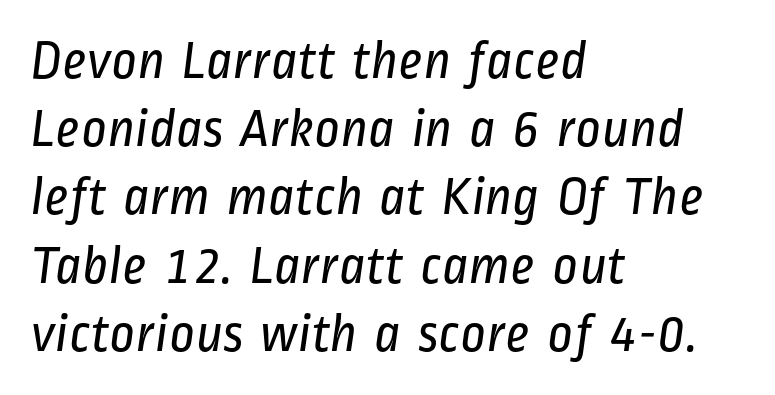
In terms of letterspacing, this is plain default setting. Serif or sans? Sans — the stroke terminals are bare. The face used here is proportionally spaced, like ordinary book or web type. Each stroke keeps to a modest, everyday thickness or less.
